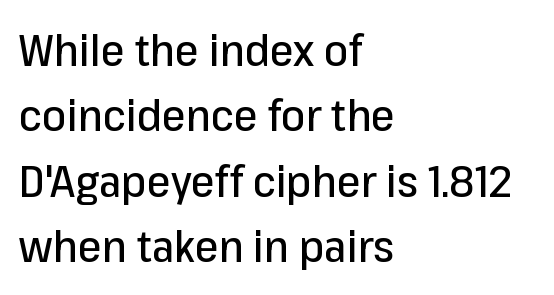
{"serif": "no", "italic": "no", "width": "normal", "stroke_contrast": "low", "x_height": "medium", "monospaced": "no", "underline": "no", "align": "left", "line_spacing": "normal", "line_spacing_ratio": 1.52, "letter_spacing": "normal", "letter_spacing_em": 0.0, "glyph_px": 43}
